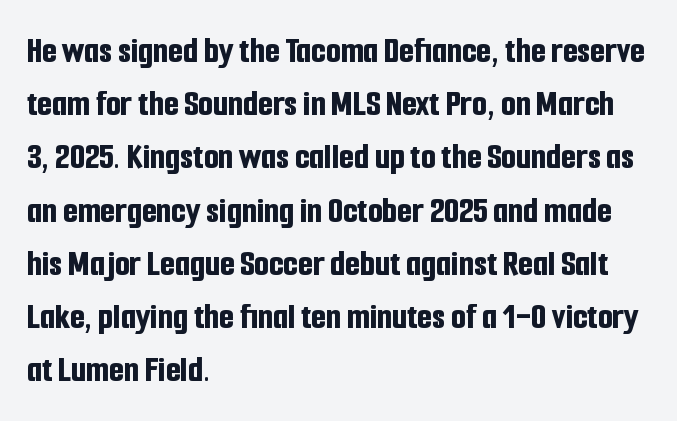
{"serif": "no", "italic": "no", "bold": "yes", "weight": "bold", "width": "condensed", "stroke_contrast": "low", "x_height": "medium", "monospaced": "no", "underline": "no", "align": "left", "line_spacing": "normal", "line_spacing_ratio": 1.4, "letter_spacing": "normal", "letter_spacing_em": 0.0, "glyph_px": 38}
